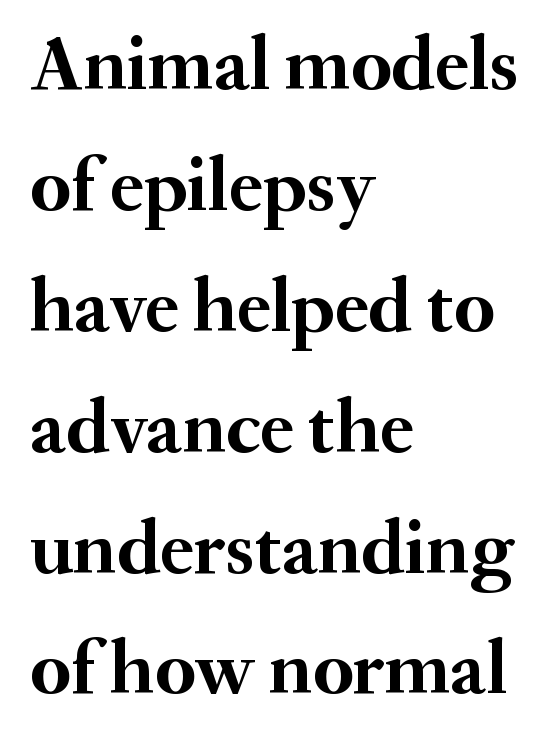
The passage shown is typeset with a serif family. Observe the ordinary spacing: letters are neighbours, not strangers. The paragraph shown leans on its left margin. One glance says typical: line gaps are just what's usual. Weight: bold. Descenders are the only things crossing below the line.
